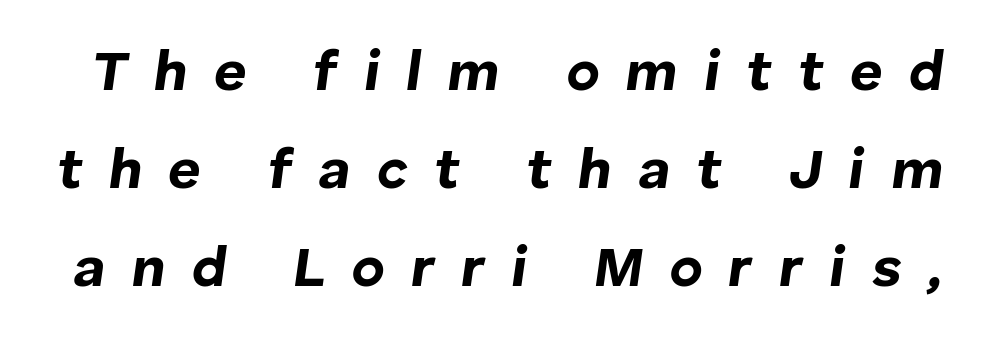
Q: Is the text bold? A: Yes.
Q: Is the text italic (slanted)? A: Yes, it leans right by about 8 degrees.
Q: Is the text underlined? A: No.
Q: Is the spacing between letters normal or unusually wide? A: Unusually wide.
Q: Width (condensed, normal, or wide)? A: Normal.
Q: Stroke contrast? A: Low.
Q: x-height? A: Medium.
Q: Monospaced? A: No.
